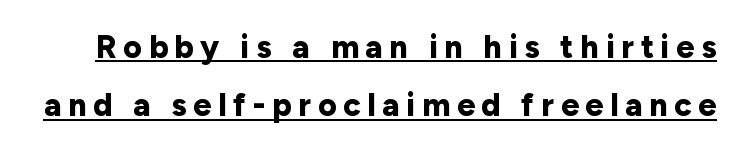
The rendered words wear a rule along their underside. This rendering employs a face without finishing strokes, i.e., a sans-serif. Posture: vertical. Looks like regular typesetting: each glyph gets only the width it needs. Between one letter and the next there's a generous, obvious gap.
